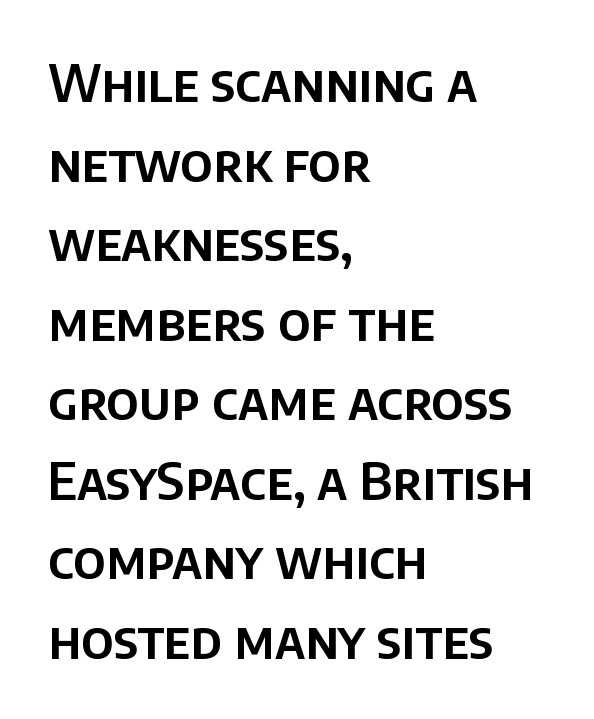
{"serif": "no", "italic": "no", "width": "normal", "stroke_contrast": "low", "x_height": "large", "monospaced": "no", "underline": "no", "align": "left", "line_spacing": "normal", "line_spacing_ratio": 1.53, "letter_spacing": "normal", "letter_spacing_em": 0.0, "glyph_px": 52}
